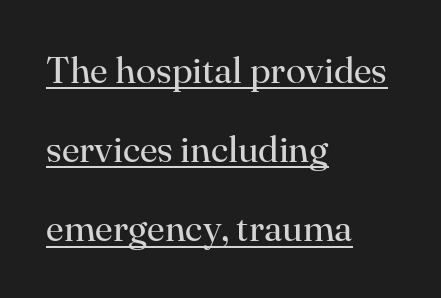
The sample's only ornament is a line tracing under the words. Short note: letters normally spaced. The type family on display is of the serif kind. Italic: no, the glyphs are upright roman.
